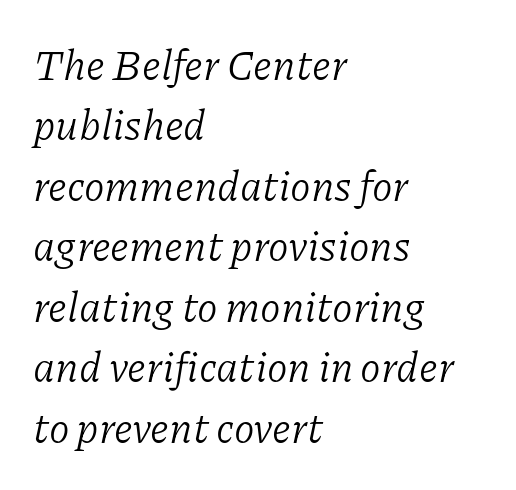
The letters advance in unequal steps, a hallmark of proportional type. Baseline-to-baseline distance is the conventional proportion of letter height. How are the letters spaced? Ordinarily, with no added tracking. Is the type slanted? Yes — the strokes lean at a clear angle. Summary of weight: not heavy and not bold. Yep, those are serifs on the letters.
